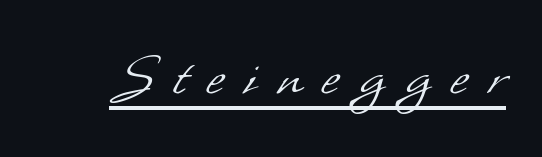
Q: Is the text bold? A: No.
Q: Is the typeface a serif or a sans-serif typeface? A: Sans-serif.
Q: Is the text underlined? A: Yes.
Q: Is the spacing between letters normal or unusually wide? A: Unusually wide.
Q: Width (condensed, normal, or wide)? A: Normal.
Q: Stroke contrast? A: Low.
Q: x-height? A: Small.
Q: Monospaced? A: No.
